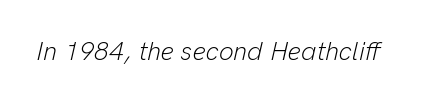
Q: Is the text bold? A: No.
Q: Is the text italic (slanted)? A: Yes, it leans right by about 13 degrees.
Q: Is the text underlined? A: No.
Q: Is the spacing between letters normal or unusually wide? A: Normal.
